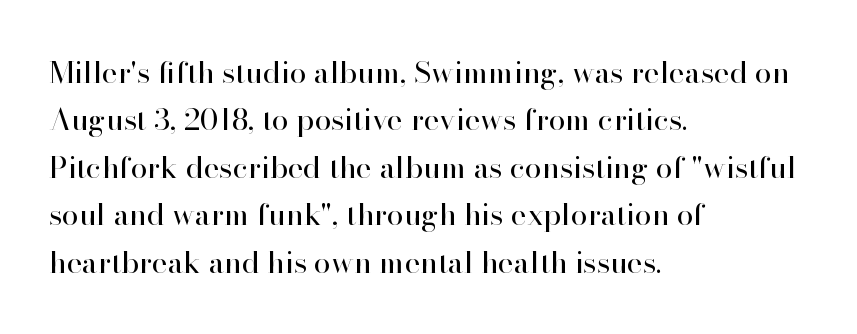
Q: Is the text bold? A: No.
Q: Is the text italic (slanted)? A: No, it is upright.
Q: Is the typeface a serif or a sans-serif typeface? A: Serif.
Q: Is the text underlined? A: No.
Q: How is the paragraph aligned? A: Left-aligned.
Q: Is the spacing between letters normal or unusually wide? A: Normal.
Q: Is the spacing between lines tight, normal or loose? A: Normal.
Q: Width (condensed, normal, or wide)? A: Normal.
Q: Stroke contrast? A: High.
Q: x-height? A: Small.
Q: Monospaced? A: No.
